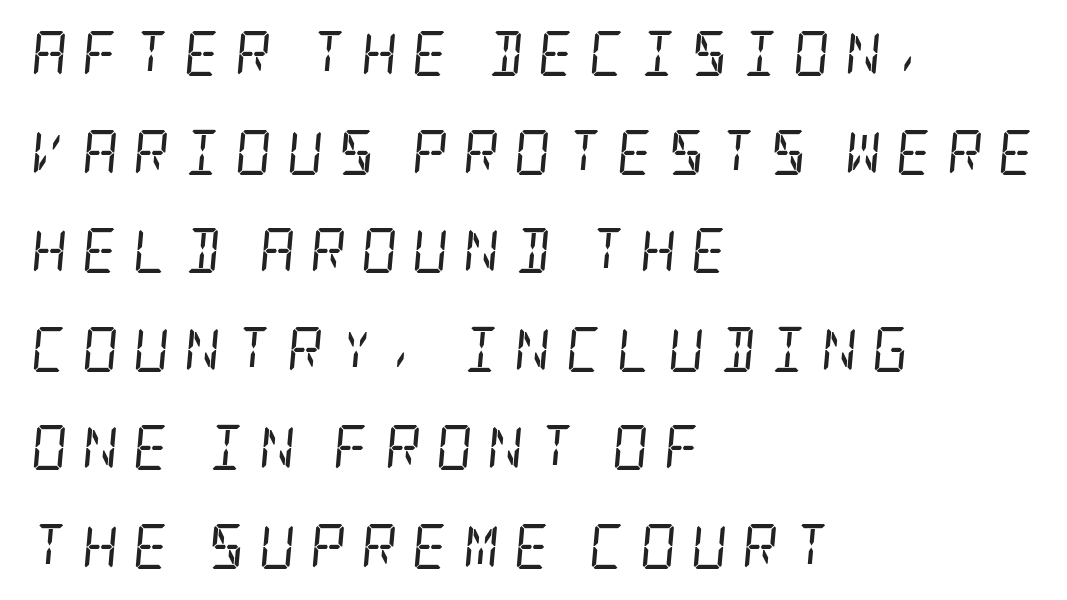
The image shows 45 px regular-weight, condensed serif type, italic (leaning right); set left-aligned, loose line spacing (2.19x), unusually wide letter spacing (+0.32 em), not underlined; low stroke contrast and a large x-height.
